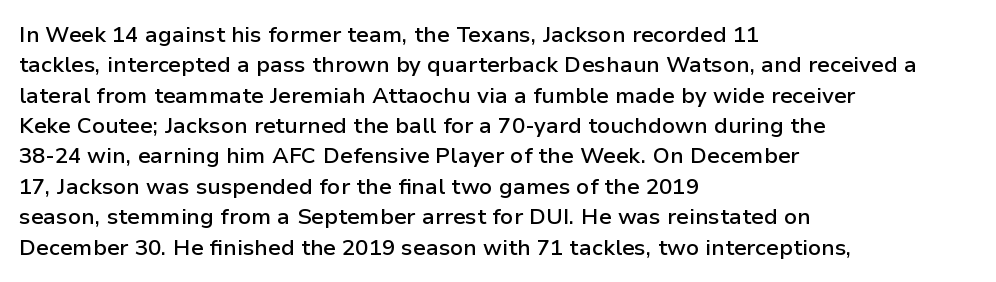
The image shows 22 px text type, upright; set left-aligned, normal line spacing (1.38x), normal letter spacing, not underlined.
